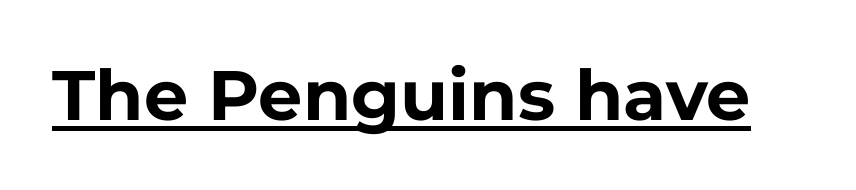
Q: Is the text bold? A: Yes.
Q: Is the text italic (slanted)? A: No, it is upright.
Q: Is the typeface a serif or a sans-serif typeface? A: Sans-serif.
Q: Is the text underlined? A: Yes.
Q: Is the spacing between letters normal or unusually wide? A: Normal.
Q: Width (condensed, normal, or wide)? A: Normal.
Q: Stroke contrast? A: Low.
Q: x-height? A: Medium.
Q: Monospaced? A: No.
